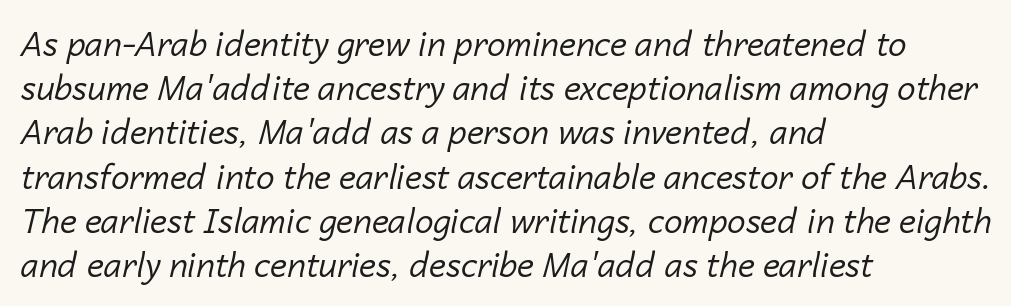
The image shows 33 px regular-weight type, italic (leaning right); set left-aligned, normal line spacing (1.34x), normal letter spacing, not underlined; low stroke contrast and a medium x-height.
